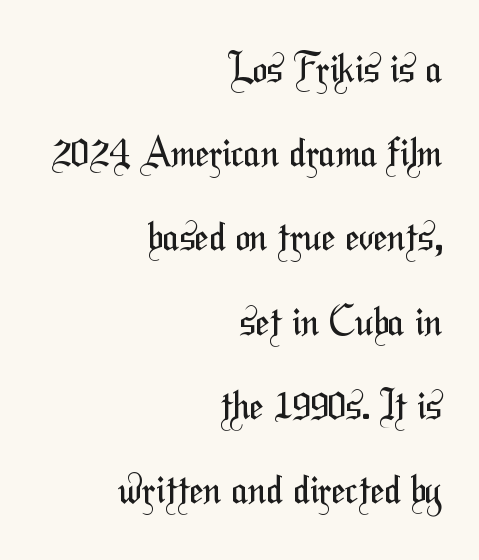
The paragraph has a hard right edge and a soft left edge. The letters advance in unequal steps, a hallmark of proportional type. The letterforms sit shoulder to shoulder at normal distance. Nobody drew a line under any word here.
